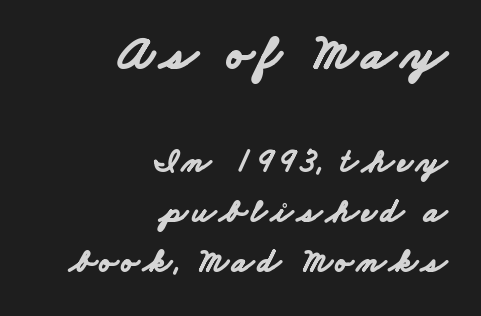
Leading matches the norm, producing a regular column. Each row of text sits above clean, open space. The passage shown is typed in a proportional face where columns would drift. Look at the glyph heights: the upper group is clearly the bigger setting. Typographic density is high because the face is bold. In CSS terms this would be text-align: right.
